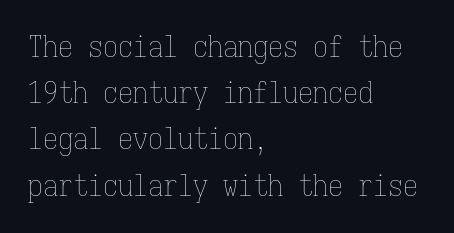
Q: Is the text bold? A: No.
Q: Is the text italic (slanted)? A: No, it is upright.
Q: Is the text underlined? A: No.
Q: How is the paragraph aligned? A: Left-aligned.
Q: Is the spacing between letters normal or unusually wide? A: Normal.
Q: Is the spacing between lines tight, normal or loose? A: Normal.
Q: Width (condensed, normal, or wide)? A: Condensed.
Q: Stroke contrast? A: Low.
Q: x-height? A: Medium.
Q: Monospaced? A: Yes.
